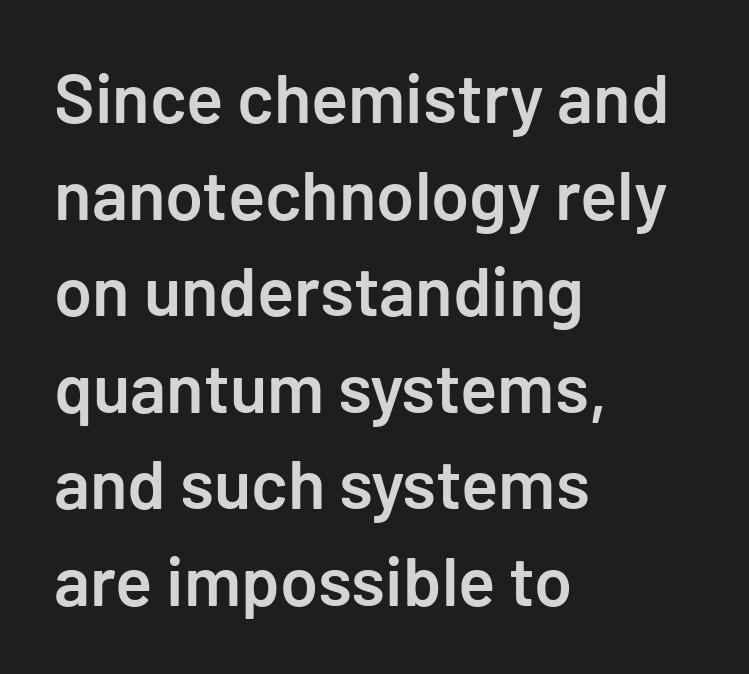
Q: Is the text bold? A: Semi-bold.
Q: Is the text italic (slanted)? A: No, it is upright.
Q: Is the typeface a serif or a sans-serif typeface? A: Sans-serif.
Q: Is the text underlined? A: No.
Q: How is the paragraph aligned? A: Left-aligned.
Q: Is the spacing between letters normal or unusually wide? A: Normal.
Q: Is the spacing between lines tight, normal or loose? A: Normal.
Q: Width (condensed, normal, or wide)? A: Normal.
Q: Stroke contrast? A: Low.
Q: x-height? A: Medium.
